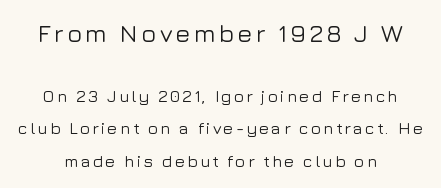
Q: Is the text italic (slanted)? A: No, it is upright.
Q: Is the text underlined? A: No.
Q: Is the spacing between lines tight, normal or loose? A: Loose.
Q: Which block of text is set in a larger size, the first (top) or the second (bottom)? A: The first (top) one.
